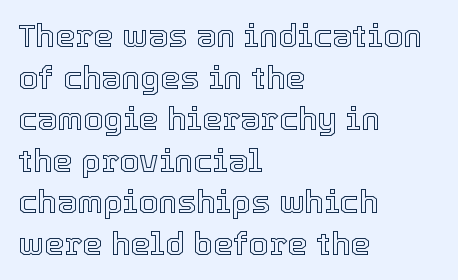
In CSS terms this would be text-align: left. A typesetter would call this proportional, since set widths differ per character. Each row of text sits above clean, open space. The rows are spaced the way most documents space them. The type is set solid horizontally, with unmodified tracking. The type sits square on the baseline with zero lean.
